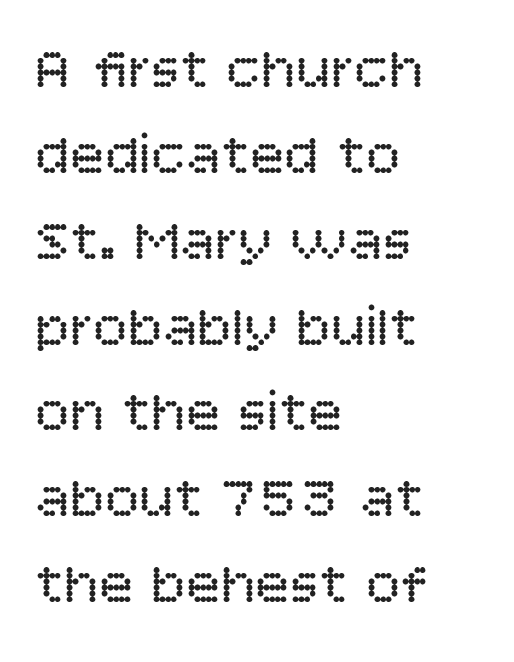
Look at the bottom of the vertical strokes: they stop flat, with no serifs. This rendering features lettering with no underline. Bold? No — there's no thickening of the strokes. Proportional: the letters do not fall into vertical columns.
